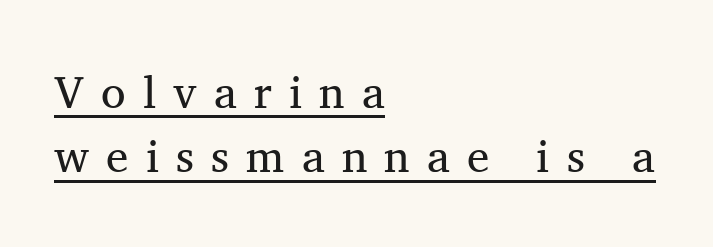
Casual observation: everything's shoved over to the left. The glyphs are accompanied by a horizontal stroke just below them. Vertical spacing — default. Type style note: has serifs.
